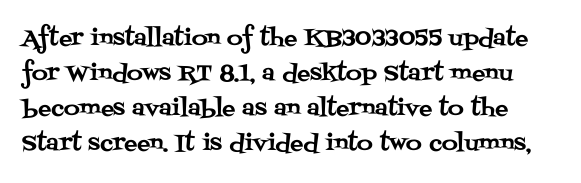
Q: Is the text italic (slanted)? A: No, it is upright.
Q: Is the text underlined? A: No.
Q: Is the spacing between letters normal or unusually wide? A: Normal.
Q: Is the spacing between lines tight, normal or loose? A: Normal.
